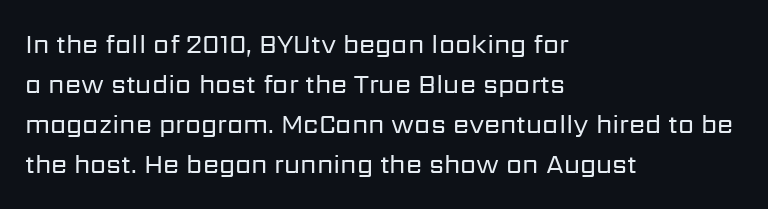
{"italic": "no", "bold": "no", "underline": "no", "align": "left", "line_spacing": "normal", "line_spacing_ratio": 1.54, "letter_spacing": "normal", "letter_spacing_em": 0.0, "glyph_px": 26}
